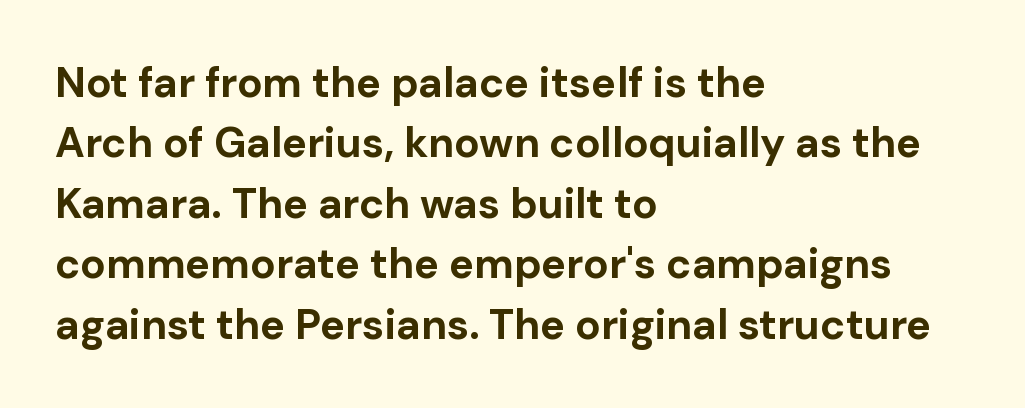
The image shows 42 px bold sans-serif type, upright; set left-aligned, normal line spacing (1.44x), normal letter spacing, not underlined; low stroke contrast and a medium x-height.
